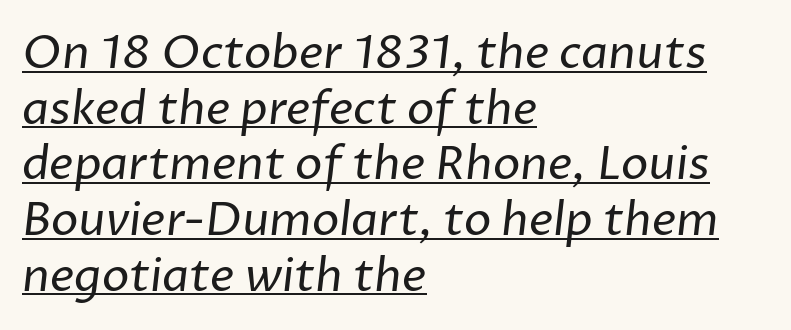
Each line of the rendering has a horizontal stroke beneath the glyphs. The text block is weighted toward the left margin, trailing off unevenly rightward. The passage shown is not bold in any degree. Varying glyph widths throughout — classic text-font behaviour.
